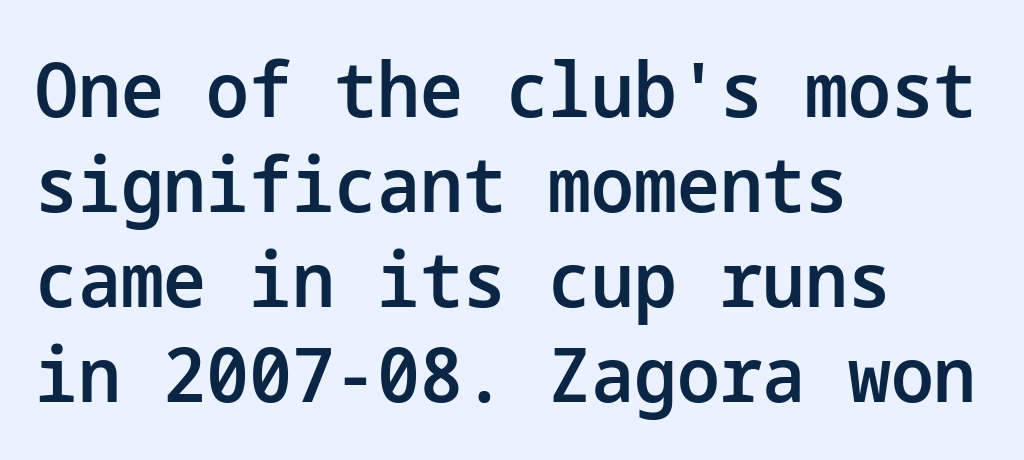
The image shows 76 px semibold sans-serif type, upright; set left-aligned, normal line spacing (1.25x), normal letter spacing, not underlined; low stroke contrast and a medium x-height.
